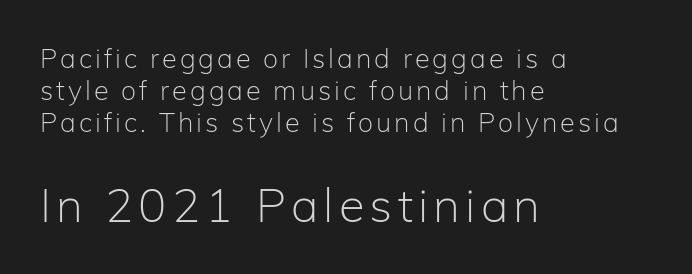
The image shows 47 px light sans-serif type, upright; set left-aligned, line spacing 1.19x, not underlined; the second (bottom) block is 1.74x larger; low stroke contrast and a medium x-height.
